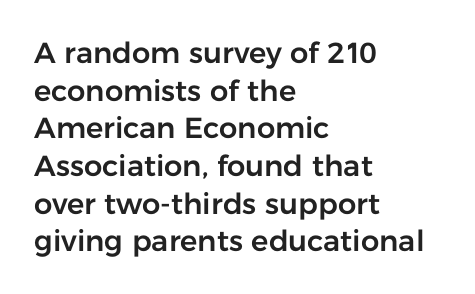
You could not count columns in this text — the font is proportionally spaced. The ragged edge is on the right, which tells us the setting is flush left. The typeface chosen for these lines omits serifs. Lines of text with bare space underneath.
